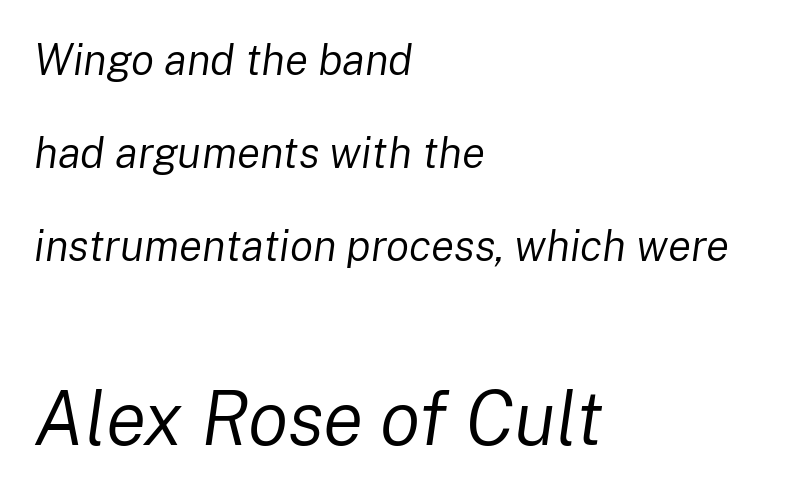
{"italic": "yes", "lean": "right", "slant_degrees": 8, "bold": "no", "weight": "regular", "width": "normal", "stroke_contrast": "low", "x_height": "medium", "monospaced": "no", "underline": "no", "align": "left", "line_spacing": "loose", "line_spacing_ratio": 2.16, "letter_spacing": "normal", "letter_spacing_em": 0.0, "larger_block": "second", "size_ratio": 1.74, "glyph_px": 75}
